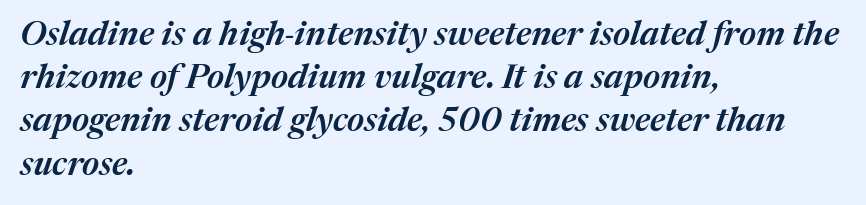
{"italic": "yes", "lean": "right", "slant_degrees": 17, "bold": "semi", "weight": "semibold", "width": "normal", "stroke_contrast": "medium", "x_height": "medium", "monospaced": "no", "underline": "no", "align": "left", "line_spacing": "normal", "line_spacing_ratio": 1.27, "letter_spacing": "normal", "letter_spacing_em": 0.0, "glyph_px": 34}
